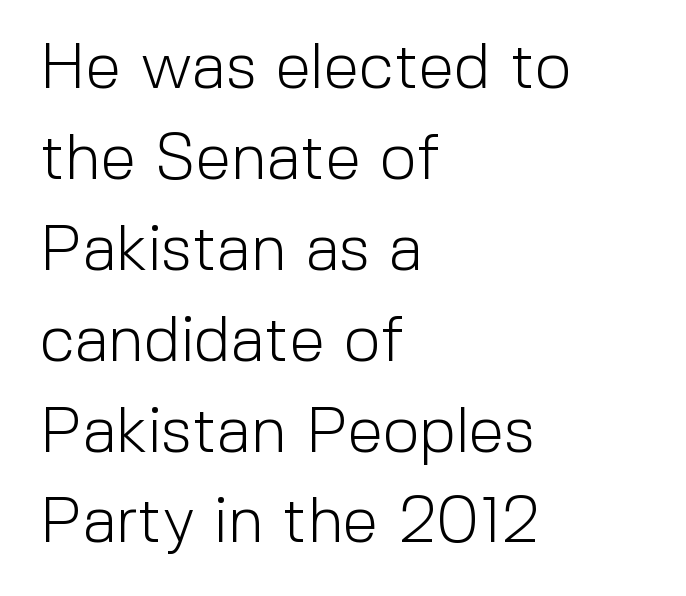
The image shows 64 px light sans-serif type, upright; set left-aligned, normal line spacing (1.42x), normal letter spacing, not underlined; a medium x-height.
